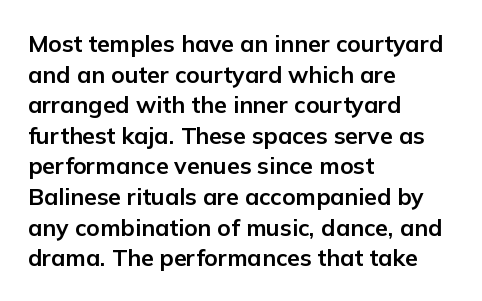
{"italic": "no", "bold": "yes", "underline": "no", "align": "left", "line_spacing": "normal", "line_spacing_ratio": 1.33, "letter_spacing": "normal", "letter_spacing_em": 0.0, "glyph_px": 23}
